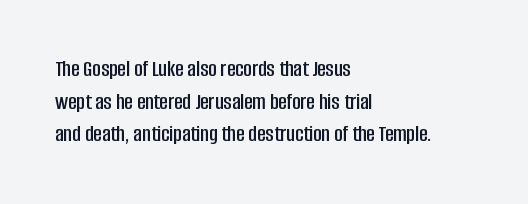
{"italic": "no", "underline": "no", "align": "left", "line_spacing": "normal", "line_spacing_ratio": 1.42, "letter_spacing": "normal", "letter_spacing_em": 0.0, "glyph_px": 23}
